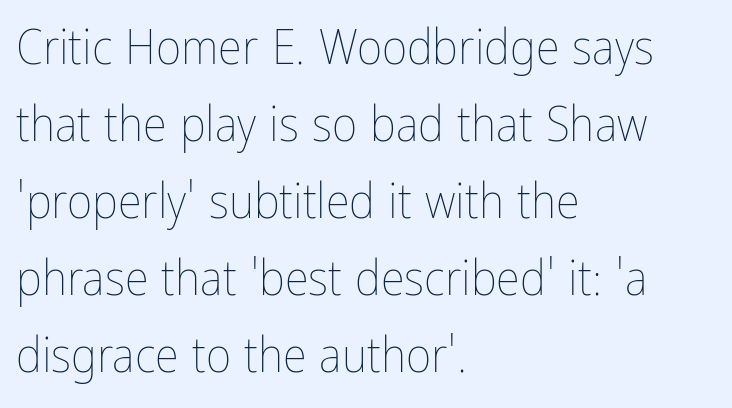
The image shows 49 px thin, condensed type, upright; set left-aligned, normal line spacing (1.57x), normal letter spacing, not underlined; low stroke contrast and a medium x-height.
